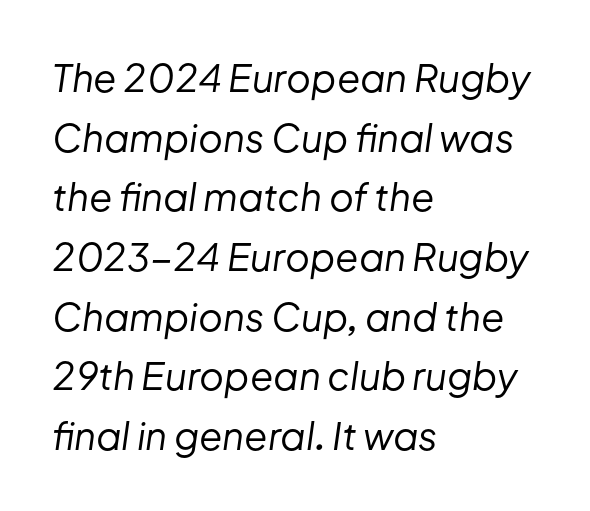
Every character sits at an angle, as italics do. This reads as an unemphasized weight, regular at the heaviest. Leading: standard. There is no visible air inserted between adjacent glyphs. The letters advance in unequal steps, a hallmark of proportional type.
